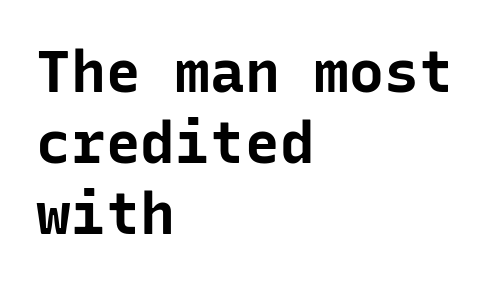
The image shows 58 px bold sans-serif type, upright, monospaced; set left-aligned, line spacing 1.22x, normal letter spacing, not underlined; low stroke contrast and a medium x-height.
